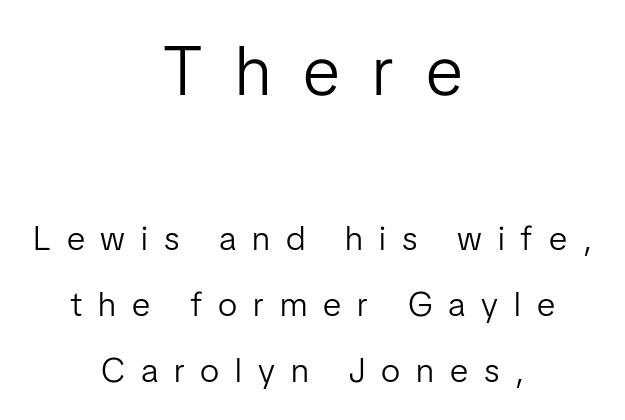
The image shows 69 px light sans-serif type, upright; set centered, loose line spacing (1.95x), unusually wide letter spacing (+0.47 em), not underlined; the first (top) block is 2.03x larger; low stroke contrast and a medium x-height.
